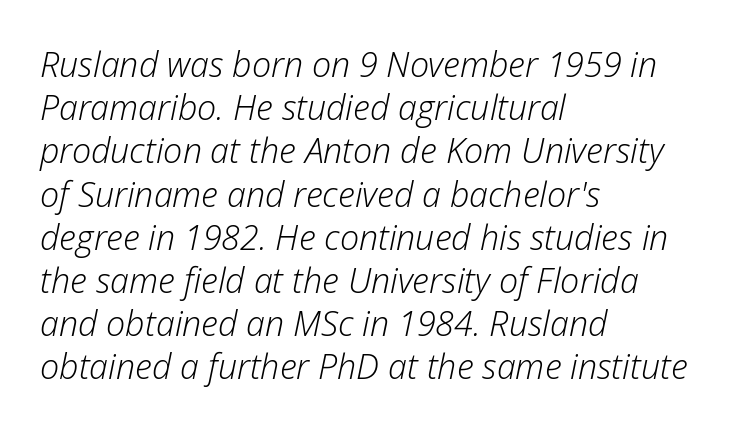
The paragraph has a hard left edge and a soft right edge. Compared with typical paragraphs, the rows here are spaced about the same. In terms of posture, this sample is oblique. Underline: absent. No chunkiness to these letters — they're not bold.
